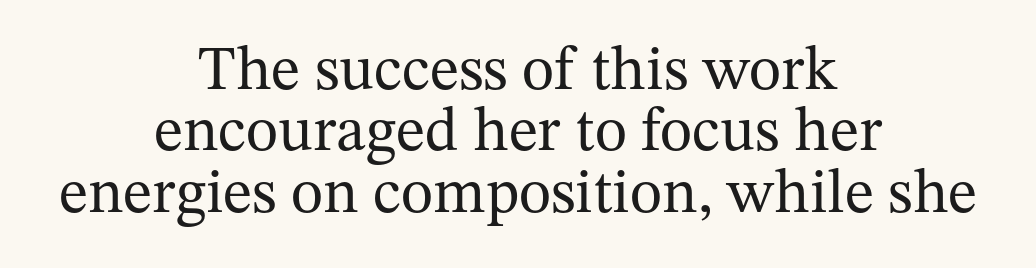
The image shows 62 px regular-weight serif type, upright; set centered, tight line spacing (0.99x), normal letter spacing, not underlined; medium stroke contrast and a medium x-height.
